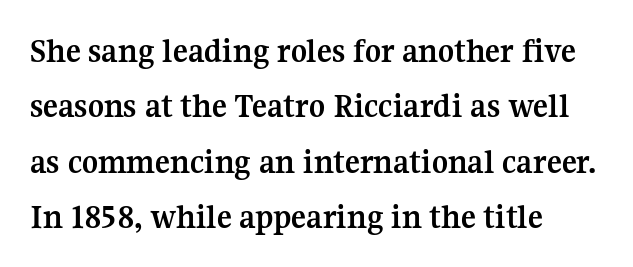
{"serif": "yes", "italic": "no", "bold": "yes", "weight": "semibold", "width": "normal", "stroke_contrast": "medium", "x_height": "medium", "monospaced": "no", "underline": "no", "align": "left", "line_spacing": "normal", "line_spacing_ratio": 1.58, "letter_spacing": "normal", "letter_spacing_em": 0.0, "glyph_px": 35}
